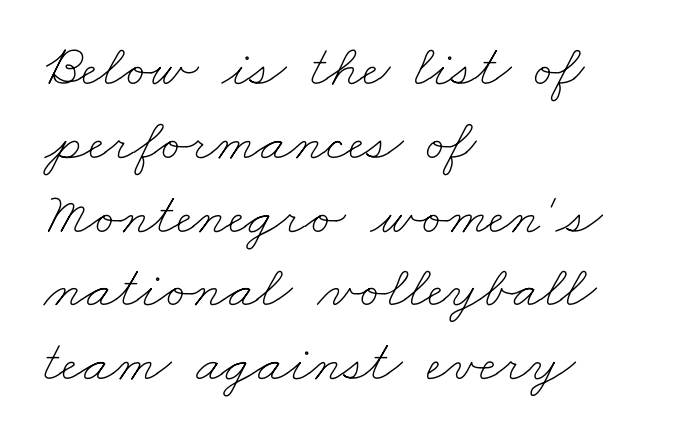
The image shows 60 px thin, wide type; set left-aligned, line spacing 1.23x, normal letter spacing, not underlined; low stroke contrast and a small x-height.
